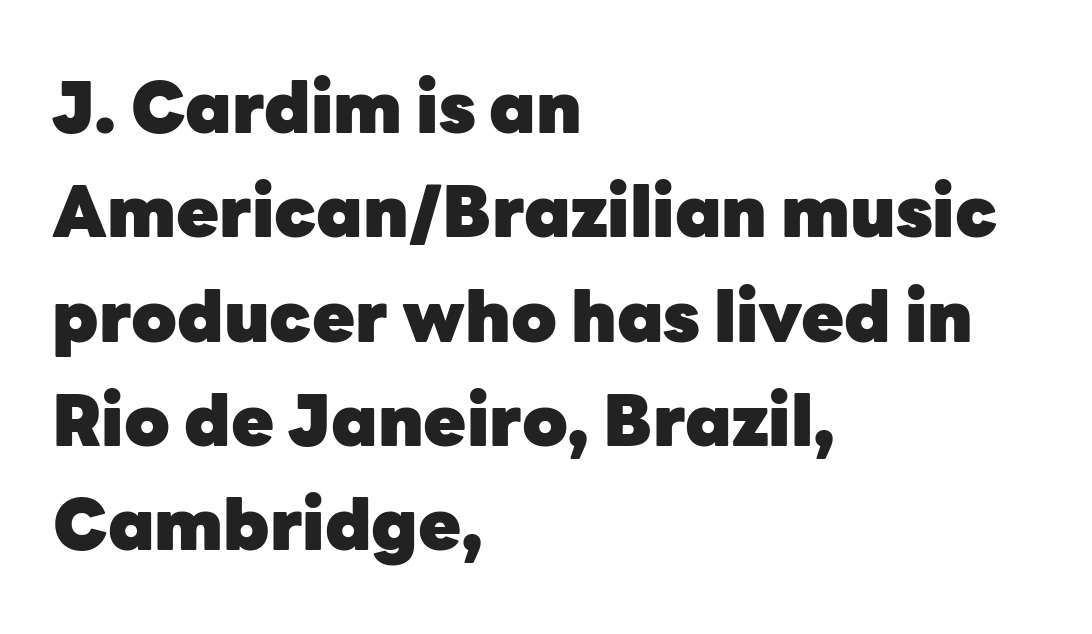
{"serif": "no", "italic": "no", "bold": "yes", "weight": "heavy", "width": "normal", "stroke_contrast": "low", "x_height": "medium", "monospaced": "no", "underline": "no", "align": "left", "line_spacing": "normal", "line_spacing_ratio": 1.49, "letter_spacing": "normal", "letter_spacing_em": 0.0, "glyph_px": 70}
